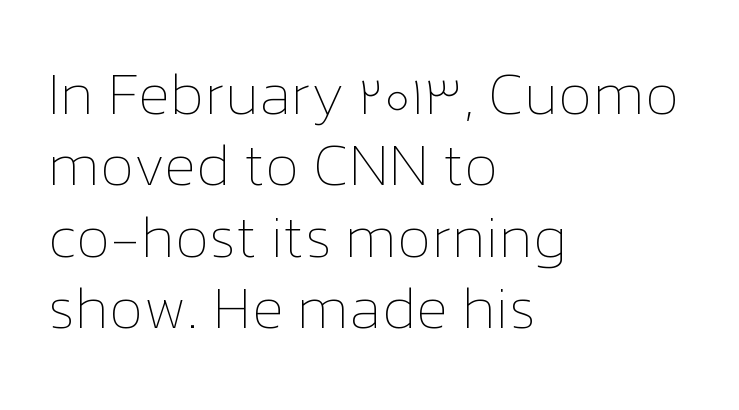
Summary of weight: not heavy and not bold. The tracking reads as untouched default to a designer's eye. The typography opts for an upright posture over an oblique one. Spacing verdict: proportional, widths tailored to each character. Plain, unruled lines of type. The compositor pushed each line to the left boundary.
